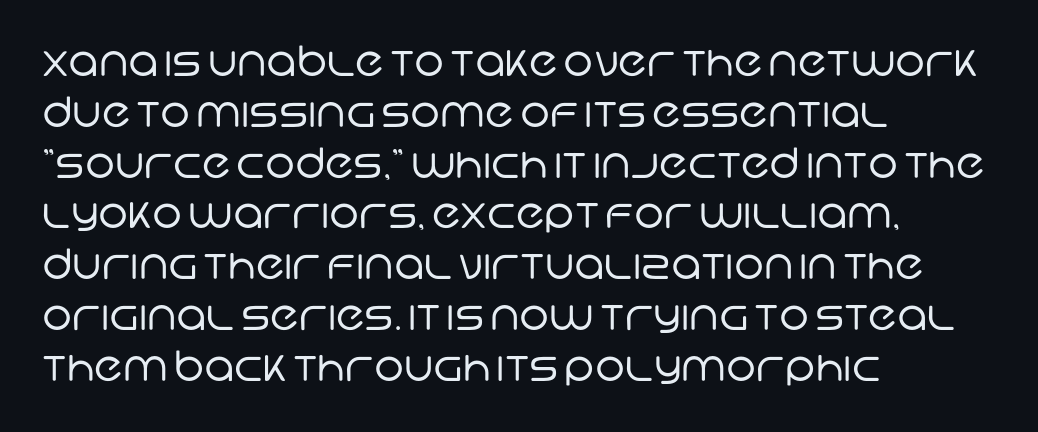
Q: Is the text bold? A: No.
Q: Is the typeface a serif or a sans-serif typeface? A: Sans-serif.
Q: Is the text underlined? A: No.
Q: How is the paragraph aligned? A: Left-aligned.
Q: Is the spacing between letters normal or unusually wide? A: Normal.
Q: Width (condensed, normal, or wide)? A: Normal.
Q: Stroke contrast? A: Low.
Q: x-height? A: Large.
Q: Monospaced? A: No.
